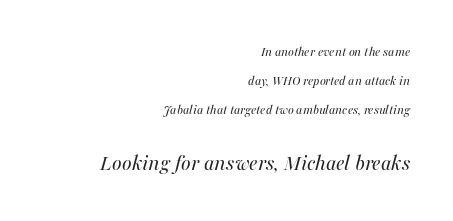
Q: Is the text bold? A: No.
Q: Is the text italic (slanted)? A: Yes, it leans right by about 16 degrees.
Q: Is the text underlined? A: No.
Q: How is the paragraph aligned? A: Right-aligned.
Q: Is the spacing between letters normal or unusually wide? A: Normal.
Q: Is the spacing between lines tight, normal or loose? A: Loose.
Q: Which block of text is set in a larger size, the first (top) or the second (bottom)? A: The second (bottom) one.
